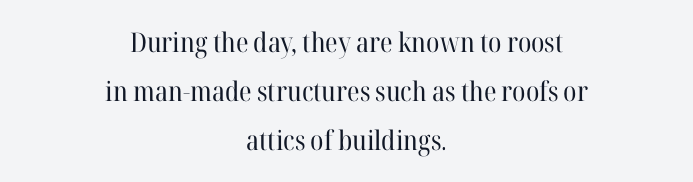
The letters stand upright; this is a roman face. These lines are centered, leaving both edges ragged. Plain, unruled lines of type. The passage shown has conventional tracking throughout. A light-to-regular cut is what we see here.
